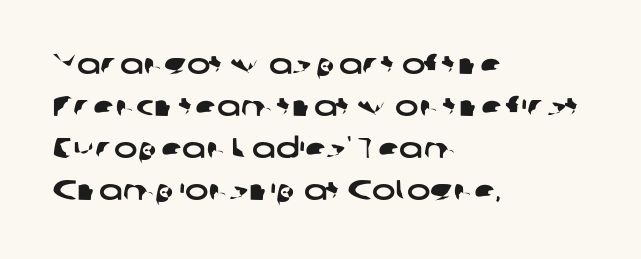
These lines are set flush left with a ragged right edge. Each new line begins a customary step beneath the previous one. Think of a printed novel: that variable character pitch is what you see here. Typographically, this falls in the sans-serif category. Between one letter and the next there's only the usual sliver of space.
